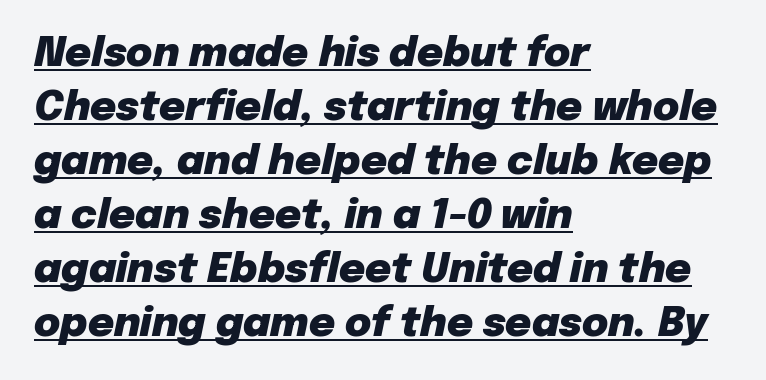
Is this a fixed-width face? No — the glyphs have proportional, varying widths. Compared with ordinary roman type, these characters are visibly tilted. Rows of type keep a routine distance in the vertical direction. The rendering uses a bold face; every stroke is thick and dark. These characters rest on top of a visible drawn line. This sample uses plain, unmodified letter spacing.
